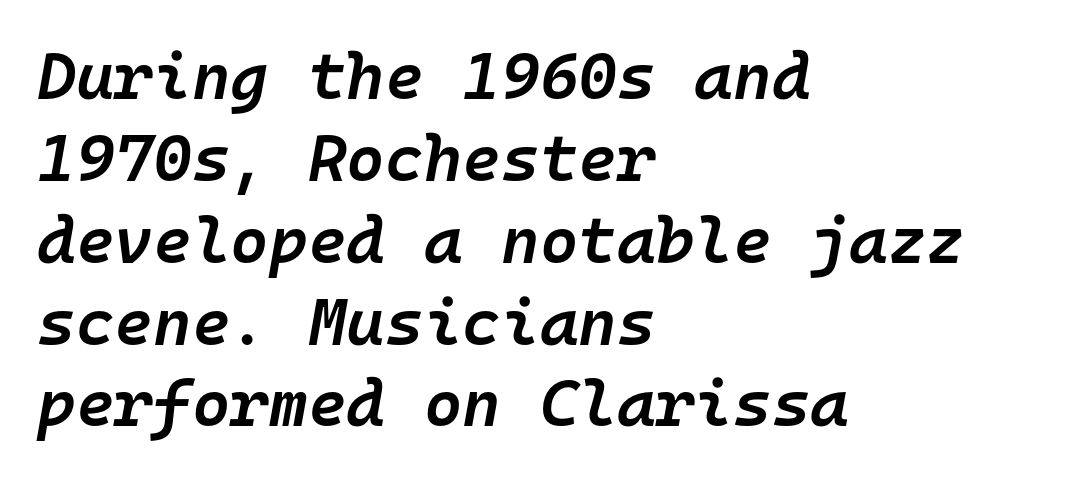
The image shows 66 px semibold type, italic (leaning right), monospaced; set left-aligned, line spacing 1.24x, normal letter spacing, not underlined; low stroke contrast and a medium x-height.
